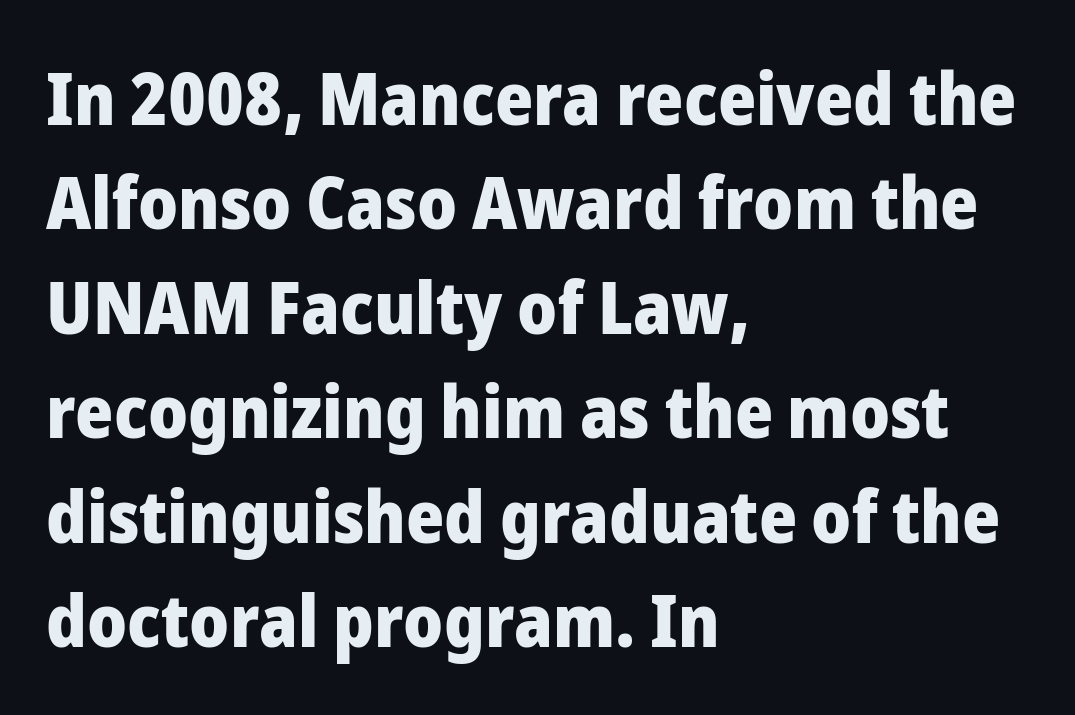
The image shows 73 px heavy sans-serif type, upright; set left-aligned, normal line spacing (1.43x), normal letter spacing, not underlined; low stroke contrast and a medium x-height.
